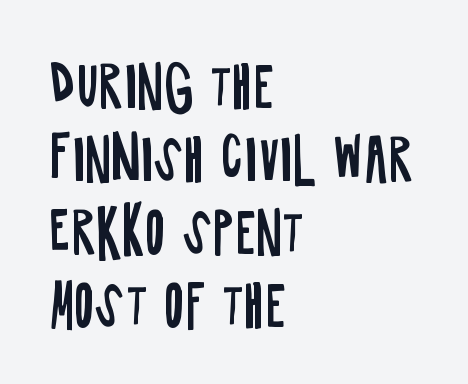
The image shows 55 px regular-weight, condensed sans-serif type, upright; set left-aligned, normal line spacing (1.33x), normal letter spacing, not underlined; low stroke contrast and a large x-height.
